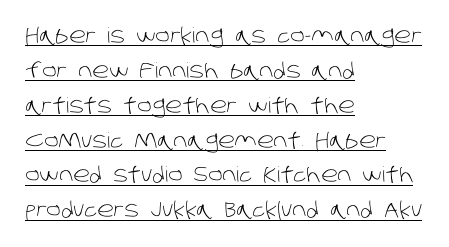
This sample keeps an unexceptional amount of space between lines. Layout note: lines flush left. Heaviness? Minimal to ordinary, like unemphasized prose. Does a line run under the words? Yes, clearly. Here the glyphs are tracked normally, forming tight word shapes.
